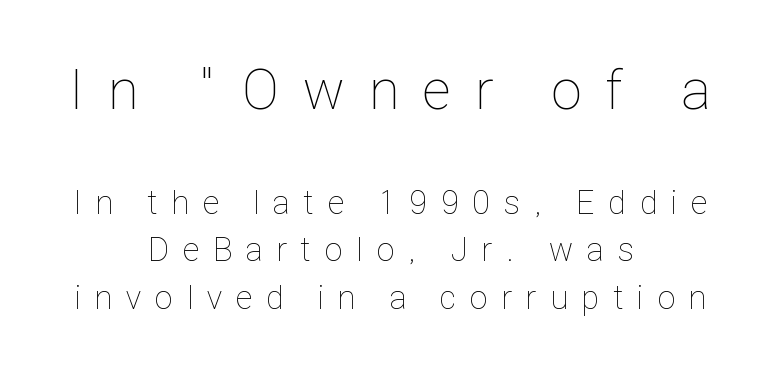
Q: Is the text bold? A: No.
Q: Is the text italic (slanted)? A: No, it is upright.
Q: Is the text underlined? A: No.
Q: How is the paragraph aligned? A: Centered.
Q: Is the spacing between letters normal or unusually wide? A: Unusually wide.
Q: Is the spacing between lines tight, normal or loose? A: Normal.
Q: Which block of text is set in a larger size, the first (top) or the second (bottom)? A: The first (top) one.
Q: Width (condensed, normal, or wide)? A: Condensed.
Q: Stroke contrast? A: Low.
Q: x-height? A: Medium.
Q: Monospaced? A: No.
